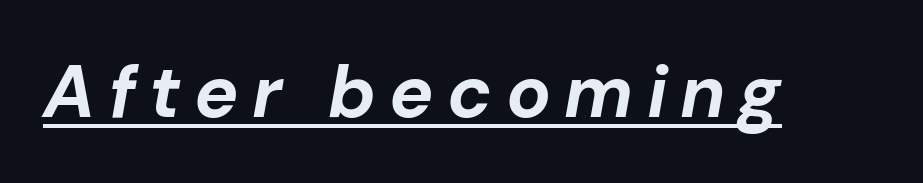
The image shows 74 px bold type, italic (leaning right); set underlined; low stroke contrast and a medium x-height.
